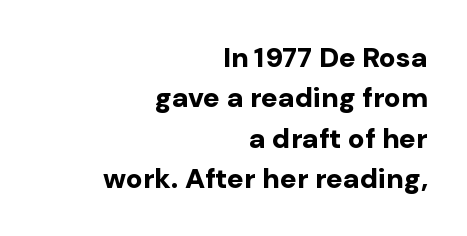
Q: Is the text bold? A: Yes.
Q: Is the text italic (slanted)? A: No, it is upright.
Q: Is the typeface a serif or a sans-serif typeface? A: Sans-serif.
Q: Is the text underlined? A: No.
Q: How is the paragraph aligned? A: Right-aligned.
Q: Is the spacing between letters normal or unusually wide? A: Normal.
Q: Is the spacing between lines tight, normal or loose? A: Normal.
Q: Width (condensed, normal, or wide)? A: Normal.
Q: Stroke contrast? A: Low.
Q: x-height? A: Medium.
Q: Monospaced? A: No.
